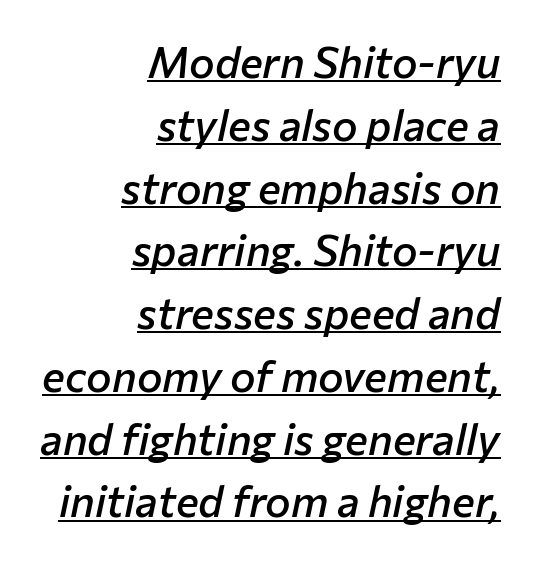
{"italic": "yes", "lean": "right", "slant_degrees": 12, "bold": "semi", "weight": "semibold", "width": "normal", "stroke_contrast": "low", "x_height": "medium", "monospaced": "no", "underline": "yes", "align": "right", "line_spacing": "normal", "line_spacing_ratio": 1.46, "letter_spacing": "normal", "letter_spacing_em": 0.0, "glyph_px": 43}
